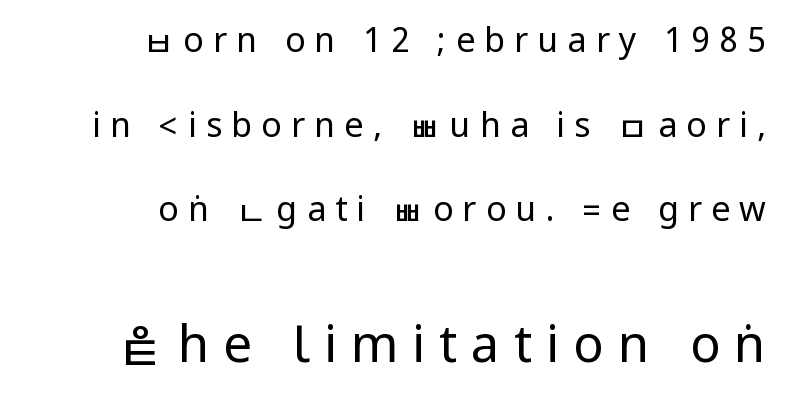
Is there much room between lines? Yes — plenty of vertical air separates them. Does the type have serifs? No, each stem ends abruptly. Glance below the letters and you will spot only blank space. The face used here appears at its bigger size in the lower chunk. This sample uses an upright cut, with every glyph sitting square on the baseline.
